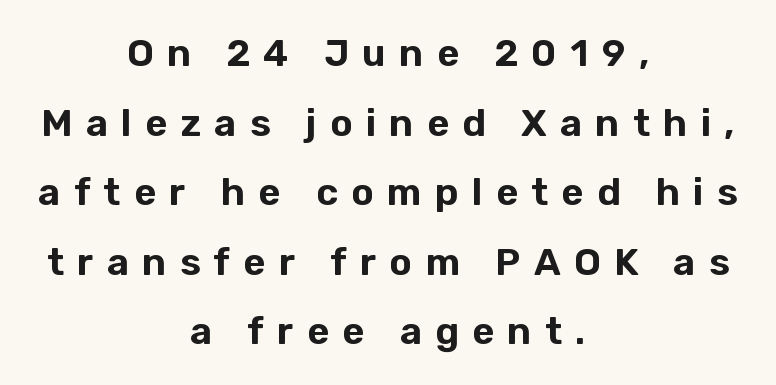
The image shows 38 px sans-serif type, upright; set centered, line spacing 1.83x, unusually wide letter spacing (+0.35 em), not underlined; low stroke contrast and a medium x-height.
